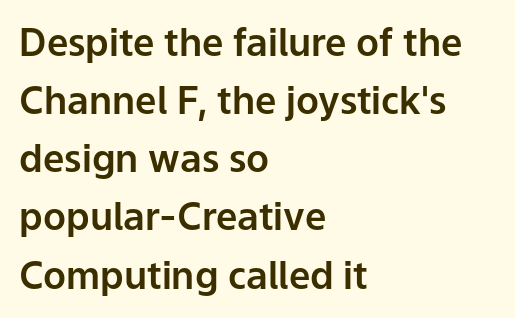
The image shows 38 px sans-serif type, upright; set left-aligned, normal line spacing (1.53x), normal letter spacing, not underlined; low stroke contrast and a medium x-height.
